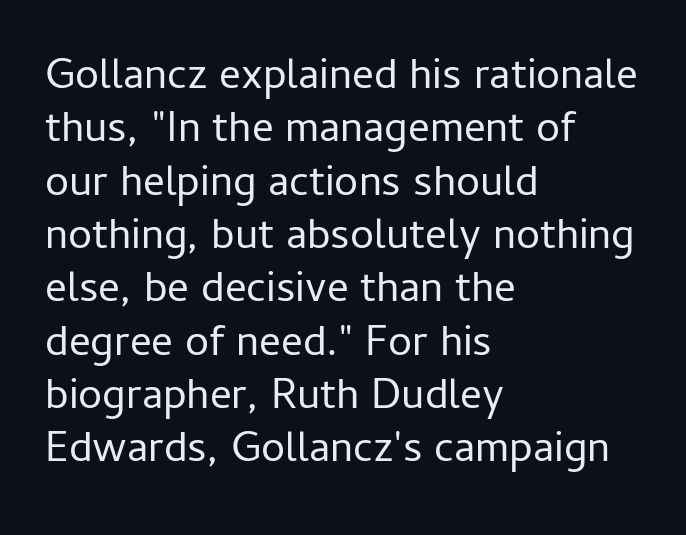
{"serif": "no", "italic": "no", "bold": "no", "weight": "regular", "width": "normal", "stroke_contrast": "low", "x_height": "medium", "monospaced": "no", "underline": "no", "align": "left", "line_spacing_ratio": 1.24, "letter_spacing": "normal", "letter_spacing_em": 0.0, "glyph_px": 43}
